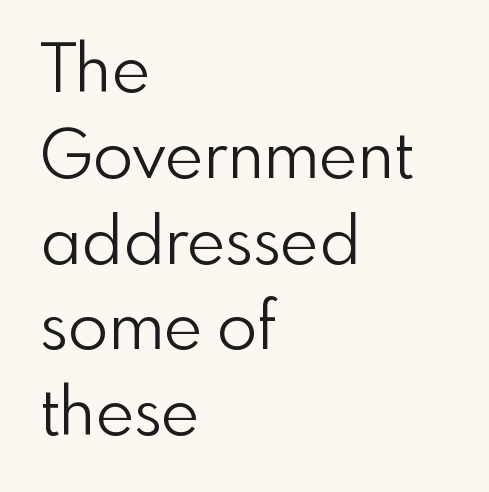
Q: Is the text bold? A: No.
Q: Is the text italic (slanted)? A: No, it is upright.
Q: Is the typeface a serif or a sans-serif typeface? A: Sans-serif.
Q: Is the text underlined? A: No.
Q: How is the paragraph aligned? A: Left-aligned.
Q: Is the spacing between letters normal or unusually wide? A: Normal.
Q: Is the spacing between lines tight, normal or loose? A: Normal.
Q: Width (condensed, normal, or wide)? A: Normal.
Q: x-height? A: Small.
Q: Monospaced? A: No.
